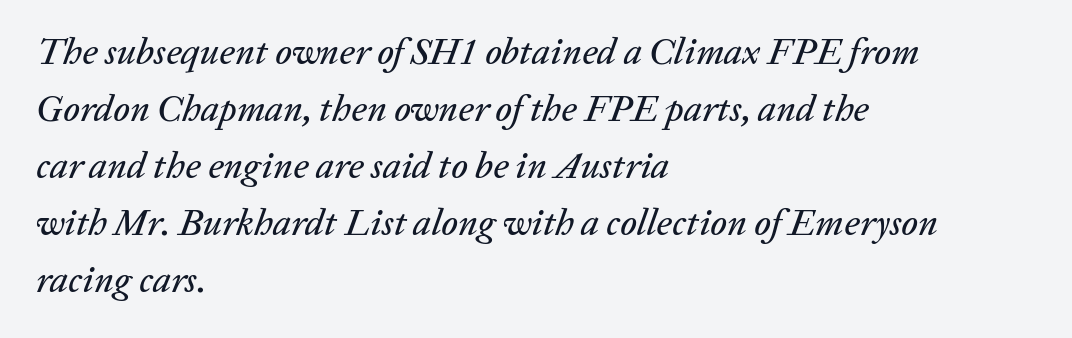
The image shows 37 px text type, italic (leaning right); set left-aligned, normal line spacing (1.54x), normal letter spacing, not underlined; low stroke contrast and a medium x-height.
